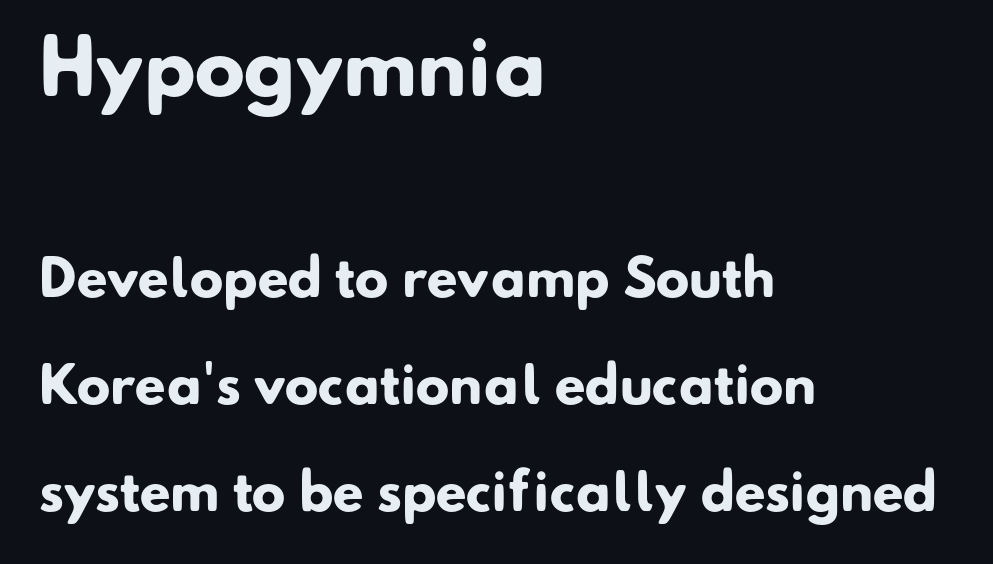
{"serif": "no", "bold": "yes", "weight": "heavy", "width": "normal", "stroke_contrast": "low", "x_height": "small", "monospaced": "no", "underline": "no", "align": "left", "line_spacing": "loose", "line_spacing_ratio": 2.14, "letter_spacing": "normal", "letter_spacing_em": 0.0, "larger_block": "first", "size_ratio": 1.5, "glyph_px": 75}
